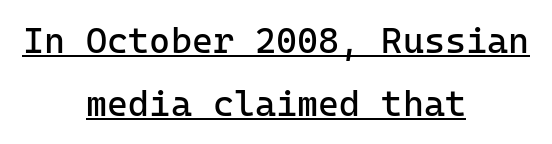
Q: Is the text bold? A: No.
Q: Is the text italic (slanted)? A: No, it is upright.
Q: Is the typeface a serif or a sans-serif typeface? A: Sans-serif.
Q: Is the text underlined? A: Yes.
Q: How is the paragraph aligned? A: Centered.
Q: Is the spacing between letters normal or unusually wide? A: Normal.
Q: Width (condensed, normal, or wide)? A: Normal.
Q: Stroke contrast? A: Low.
Q: x-height? A: Medium.
Q: Monospaced? A: Yes.
